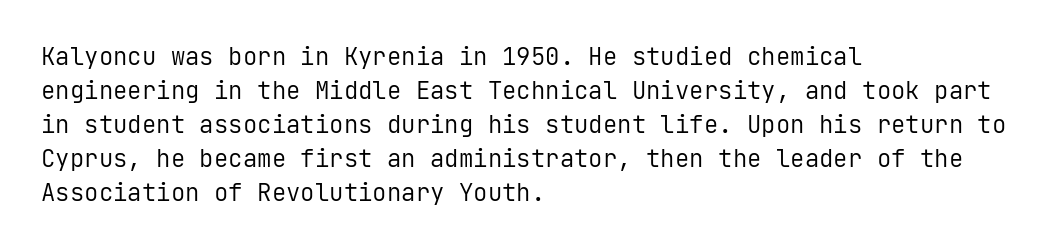
Q: Is the text bold? A: No.
Q: Is the text italic (slanted)? A: No, it is upright.
Q: Is the text underlined? A: No.
Q: How is the paragraph aligned? A: Left-aligned.
Q: Is the spacing between letters normal or unusually wide? A: Normal.
Q: Is the spacing between lines tight, normal or loose? A: Normal.
